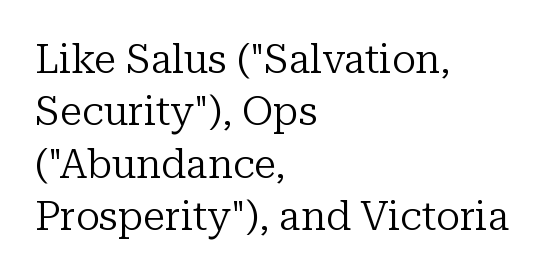
The image shows 40 px regular-weight serif type, upright; set left-aligned, normal line spacing (1.31x), normal letter spacing, not underlined; low stroke contrast and a medium x-height.
